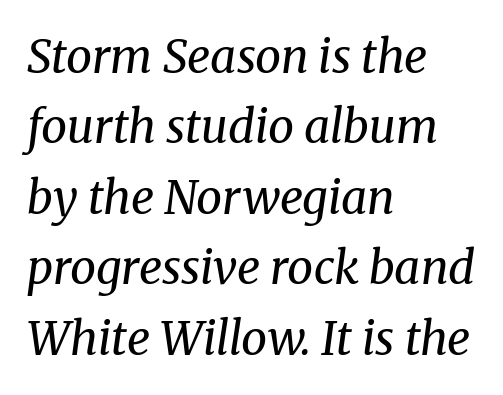
{"serif": "yes", "italic": "yes", "lean": "right", "slant_degrees": 8, "bold": "no", "weight": "regular", "width": "normal", "stroke_contrast": "medium", "x_height": "medium", "monospaced": "no", "underline": "no", "align": "left", "line_spacing": "normal", "line_spacing_ratio": 1.53, "letter_spacing": "normal", "letter_spacing_em": 0.0, "glyph_px": 46}
